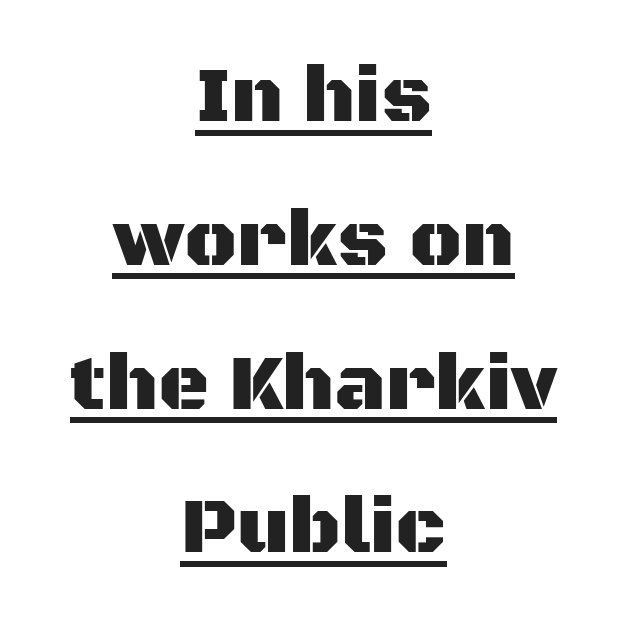
Serifs: no, the terminals of the letterforms are clean. The lettering stays uniformly vertical, giving the passage a roman look. This sample is center-justified, so both line endings float freely. Proportional: the letters do not fall into vertical columns. The gaps between neighbouring characters are ordinary and unremarkable.
